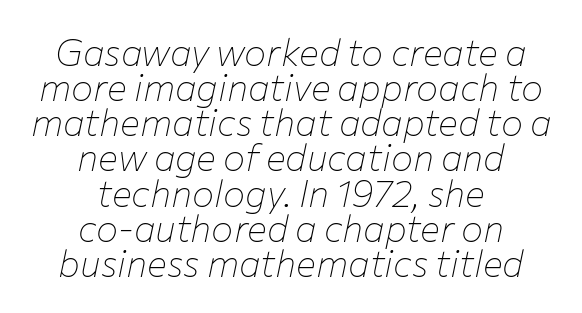
{"italic": "yes", "lean": "right", "slant_degrees": 12, "bold": "no", "weight": "thin", "width": "normal", "stroke_contrast": "low", "x_height": "medium", "monospaced": "no", "underline": "no", "align": "center", "line_spacing": "tight", "line_spacing_ratio": 0.95, "letter_spacing": "normal", "letter_spacing_em": 0.0, "glyph_px": 37}
